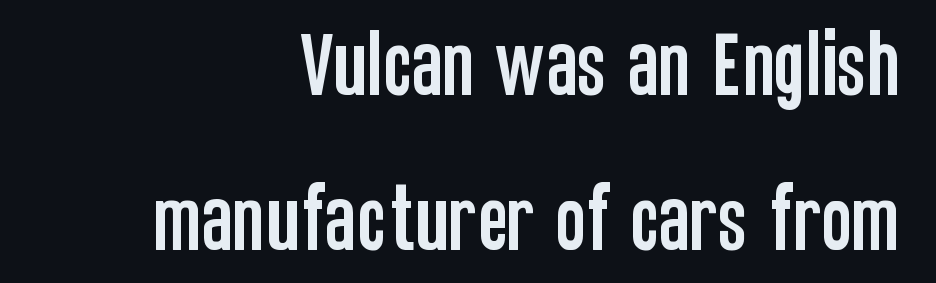
{"serif": "no", "italic": "no", "width": "condensed", "stroke_contrast": "low", "x_height": "large", "monospaced": "no", "underline": "no", "align": "right", "line_spacing": "loose", "line_spacing_ratio": 2.12, "letter_spacing": "normal", "letter_spacing_em": 0.0, "glyph_px": 73}
